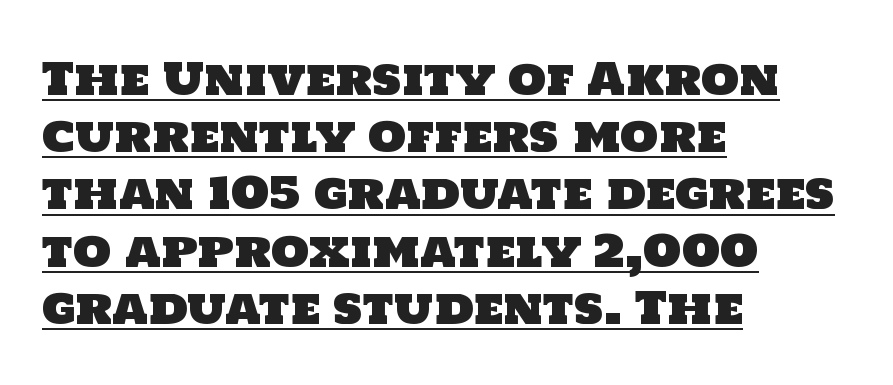
The image shows 44 px sans-serif type; set left-aligned, normal line spacing (1.3x), normal letter spacing, underlined; low stroke contrast and a large x-height.
